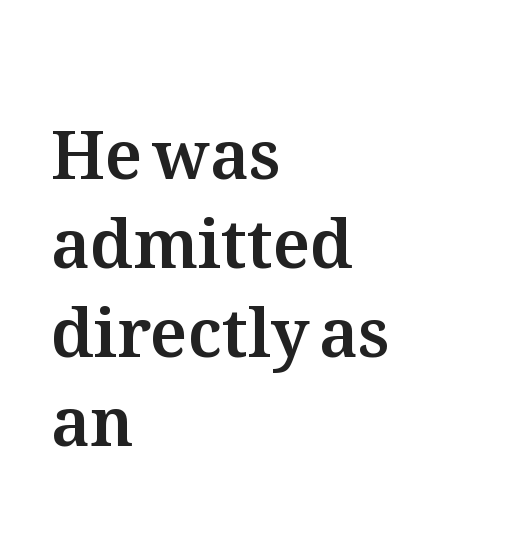
Notice how the stems are strictly vertical — no italics here. Letters rest on an invisible, unmarked baseline. This block has exactly the height ordinary leading produces. Note the varied advance widths — an 'i' is clearly narrower than an 'm'. The ragged edge is on the right, which tells us the setting is flush left. Each word holds together tightly as a unit, with standard inter-letter gaps.
